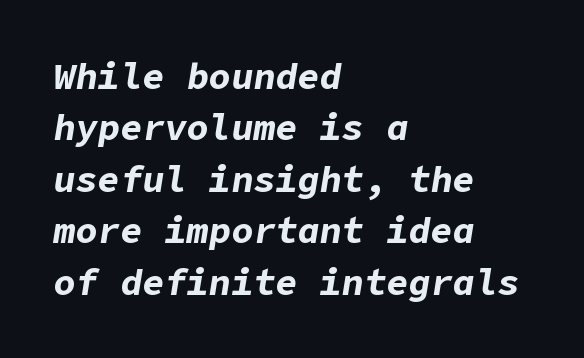
Q: Is the text bold? A: Yes.
Q: Is the text italic (slanted)? A: Yes, it leans right by about 9 degrees.
Q: Is the text underlined? A: No.
Q: How is the paragraph aligned? A: Left-aligned.
Q: Is the spacing between letters normal or unusually wide? A: Normal.
Q: Is the spacing between lines tight, normal or loose? A: Normal.
Q: Width (condensed, normal, or wide)? A: Normal.
Q: Stroke contrast? A: Low.
Q: x-height? A: Medium.
